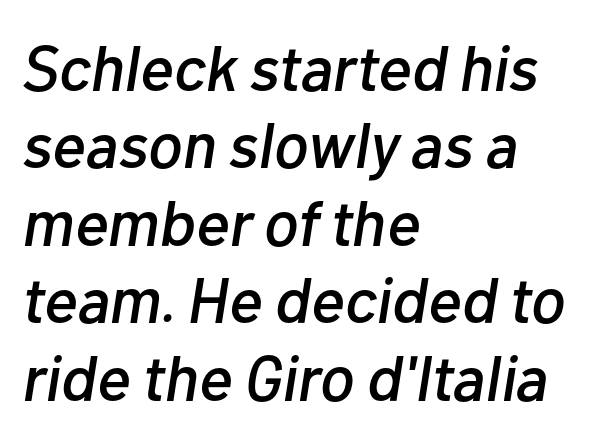
{"italic": "yes", "lean": "right", "slant_degrees": 10, "width": "normal", "stroke_contrast": "low", "x_height": "medium", "monospaced": "no", "underline": "no", "align": "left", "line_spacing_ratio": 1.21, "letter_spacing": "normal", "letter_spacing_em": 0.0, "glyph_px": 64}
